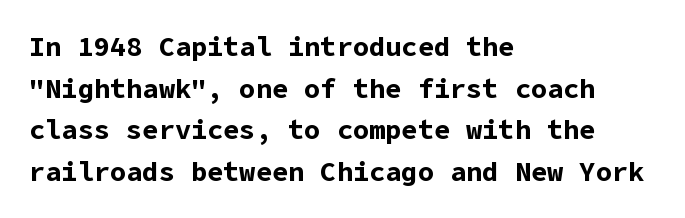
The image shows 27 px bold type, upright; set left-aligned, normal line spacing (1.54x), normal letter spacing, not underlined.
